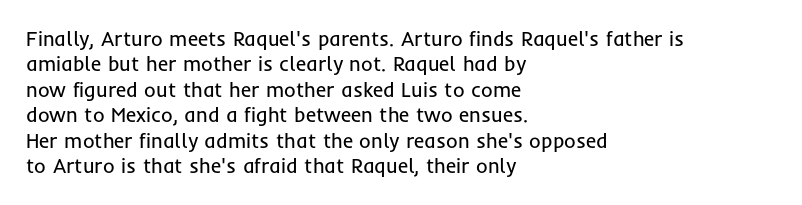
The image shows 20 px text type, upright; set left-aligned, normal line spacing (1.27x), normal letter spacing, not underlined.
